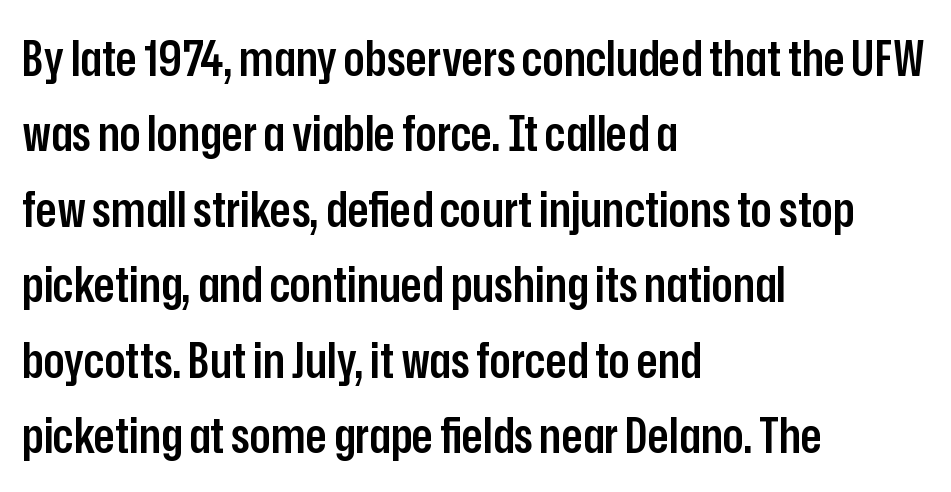
Q: Is the text bold? A: Semi-bold.
Q: Is the text italic (slanted)? A: No, it is upright.
Q: Is the typeface a serif or a sans-serif typeface? A: Sans-serif.
Q: Is the text underlined? A: No.
Q: How is the paragraph aligned? A: Left-aligned.
Q: Is the spacing between letters normal or unusually wide? A: Normal.
Q: Is the spacing between lines tight, normal or loose? A: Normal.
Q: Width (condensed, normal, or wide)? A: Condensed.
Q: Stroke contrast? A: Low.
Q: x-height? A: Medium.
Q: Monospaced? A: No.
